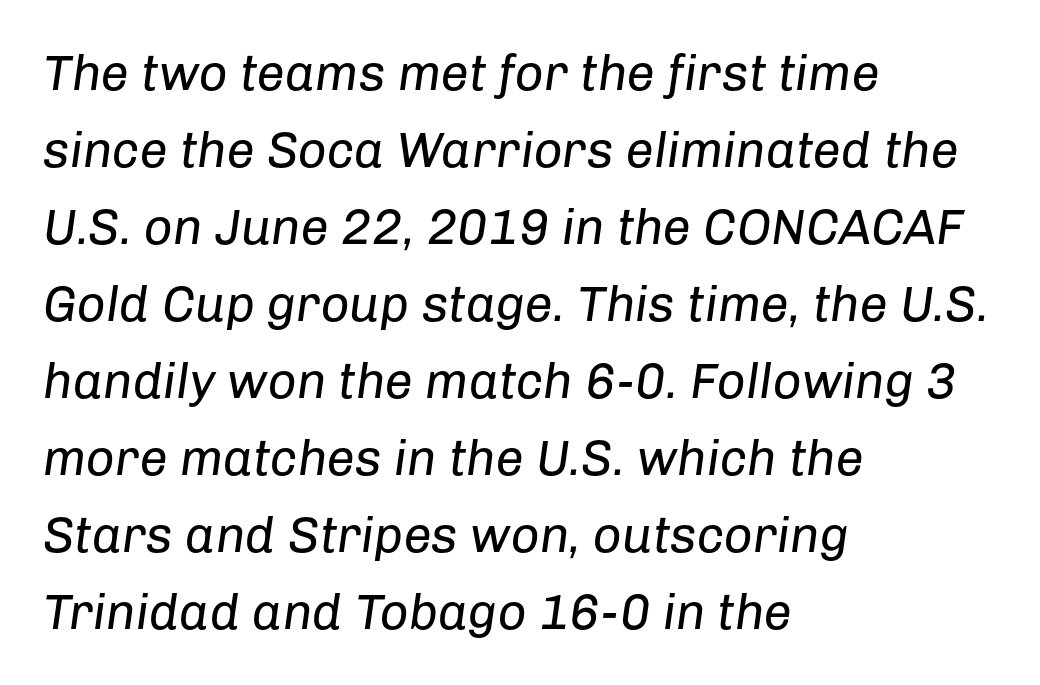
The image shows 50 px regular-weight type, italic (leaning right); set left-aligned, normal line spacing (1.54x), normal letter spacing, not underlined; low stroke contrast and a medium x-height.
